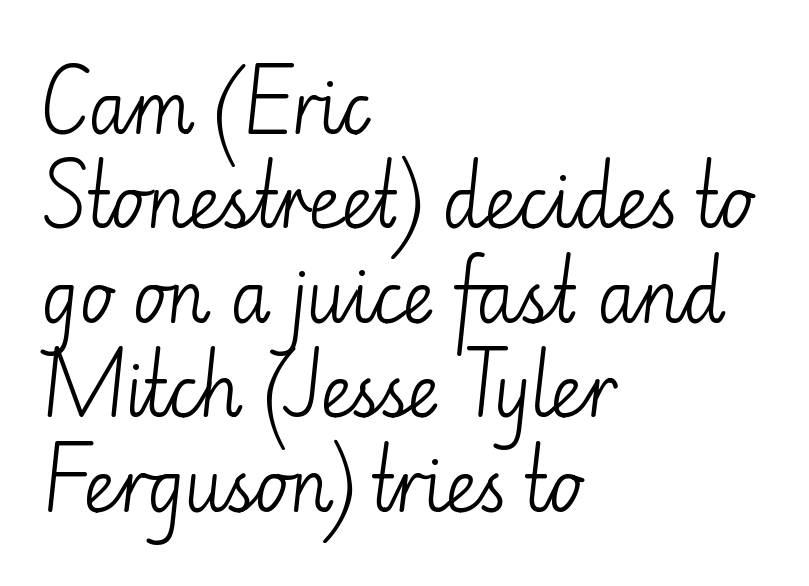
Serifs: no, the terminals of the letterforms are clean. One glance says typical: line gaps are just what's usual. The letters advance in unequal steps, a hallmark of proportional type. Honestly, there is no underline to notice here at all.
